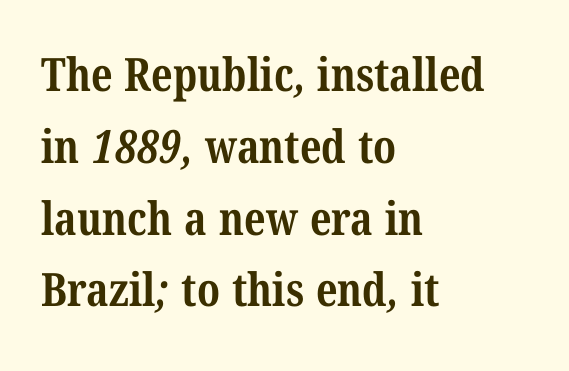
The image shows 46 px bold, condensed serif type; set left-aligned, normal line spacing (1.56x), normal letter spacing, not underlined; medium stroke contrast and a medium x-height.
